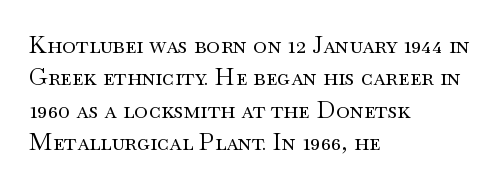
Q: Is the text bold? A: No.
Q: Is the text italic (slanted)? A: No, it is upright.
Q: Is the text underlined? A: No.
Q: How is the paragraph aligned? A: Left-aligned.
Q: Is the spacing between letters normal or unusually wide? A: Normal.
Q: Is the spacing between lines tight, normal or loose? A: Normal.
